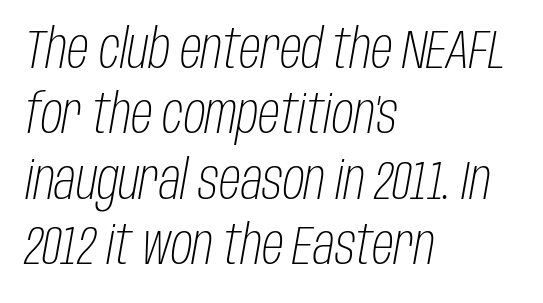
Q: Is the text bold? A: No.
Q: Is the text italic (slanted)? A: Yes, it leans right by about 10 degrees.
Q: Is the text underlined? A: No.
Q: How is the paragraph aligned? A: Left-aligned.
Q: Is the spacing between letters normal or unusually wide? A: Normal.
Q: Width (condensed, normal, or wide)? A: Condensed.
Q: Stroke contrast? A: Low.
Q: x-height? A: Large.
Q: Monospaced? A: No.
